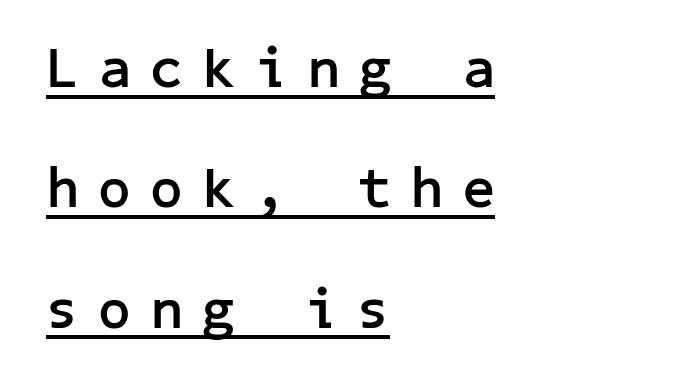
Q: Is the text bold? A: Yes.
Q: Is the text italic (slanted)? A: No, it is upright.
Q: Is the typeface a serif or a sans-serif typeface? A: Sans-serif.
Q: Is the text underlined? A: Yes.
Q: How is the paragraph aligned? A: Left-aligned.
Q: Is the spacing between letters normal or unusually wide? A: Unusually wide.
Q: Is the spacing between lines tight, normal or loose? A: Loose.
Q: Width (condensed, normal, or wide)? A: Normal.
Q: Stroke contrast? A: Low.
Q: x-height? A: Medium.
